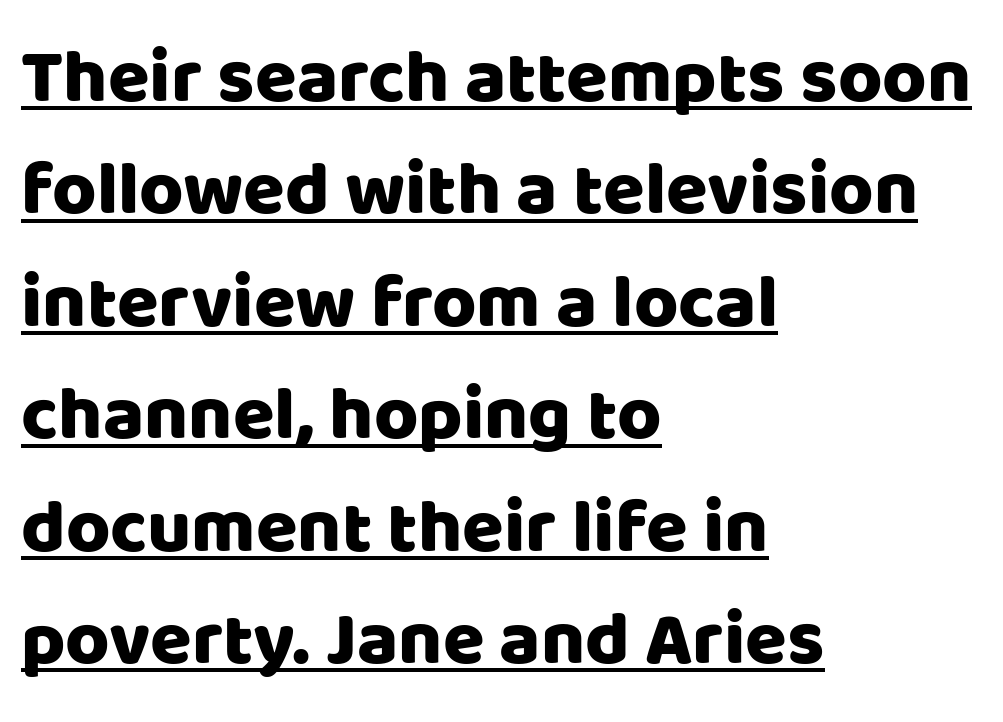
{"serif": "no", "italic": "no", "width": "normal", "stroke_contrast": "low", "x_height": "large", "monospaced": "no", "underline": "yes", "align": "left", "line_spacing": "normal", "line_spacing_ratio": 1.48, "letter_spacing": "normal", "letter_spacing_em": 0.0, "glyph_px": 76}
